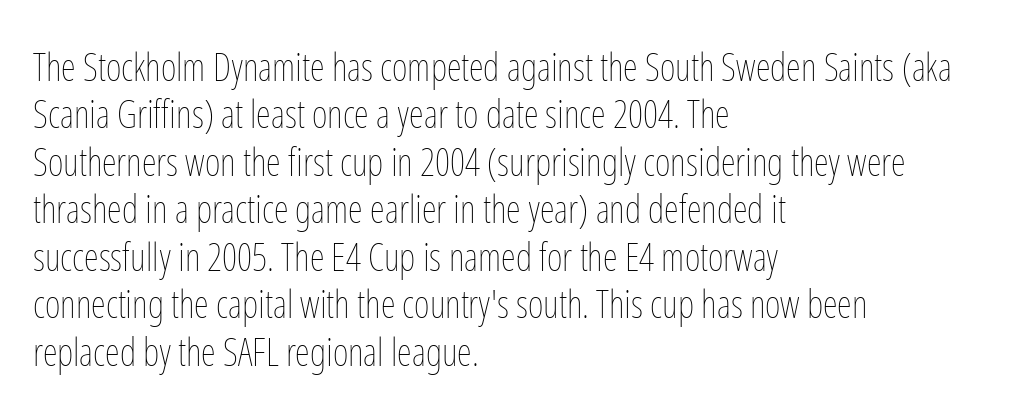
Q: Is the text bold? A: No.
Q: Is the text italic (slanted)? A: No, it is upright.
Q: Is the text underlined? A: No.
Q: How is the paragraph aligned? A: Left-aligned.
Q: Is the spacing between letters normal or unusually wide? A: Normal.
Q: Is the spacing between lines tight, normal or loose? A: Normal.
Q: Width (condensed, normal, or wide)? A: Condensed.
Q: Stroke contrast? A: Low.
Q: x-height? A: Medium.
Q: Monospaced? A: No.
